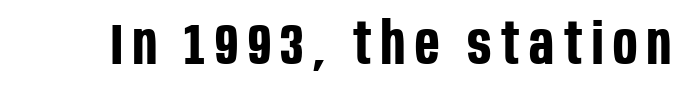
{"serif": "no", "italic": "no", "bold": "yes", "weight": "bold", "width": "condensed", "stroke_contrast": "low", "x_height": "large", "monospaced": "no", "underline": "no", "glyph_px": 57}
